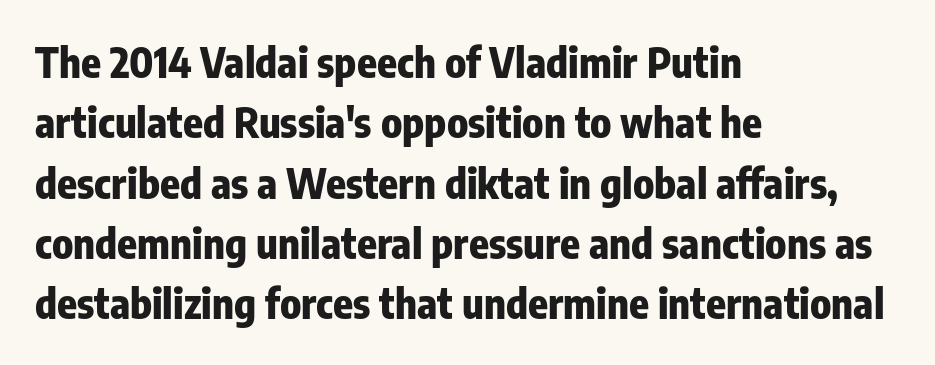
No italicization has been applied; the sample stays upright. The letters are bold, with thick, heavy strokes. How are the letters spaced? Ordinarily, with no added tracking. The text block is weighted toward the left margin, trailing off unevenly rightward. Do the characters align in a grid? No, the font is proportional.
